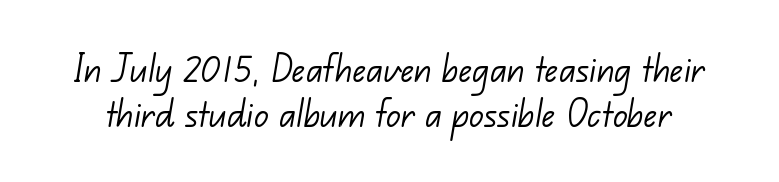
{"serif": "no", "bold": "no", "weight": "light", "width": "normal", "stroke_contrast": "low", "x_height": "small", "monospaced": "no", "underline": "no", "line_spacing": "tight", "line_spacing_ratio": 1.03, "letter_spacing": "normal", "letter_spacing_em": 0.0, "glyph_px": 44}
